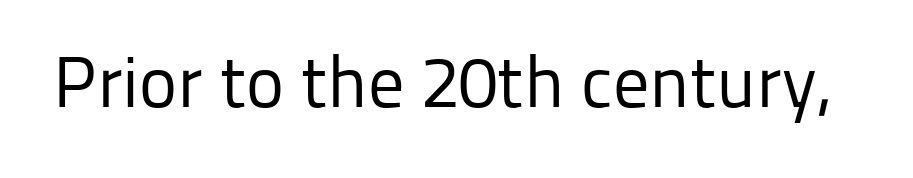
{"serif": "no", "italic": "no", "bold": "no", "weight": "regular", "width": "normal", "stroke_contrast": "low", "x_height": "medium", "monospaced": "no", "underline": "no", "letter_spacing": "normal", "letter_spacing_em": 0.0, "glyph_px": 72}
